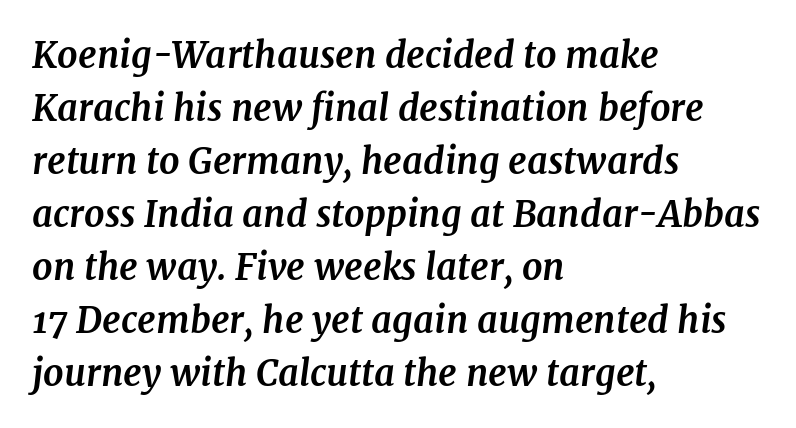
The image shows 36 px bold serif type, italic (leaning right); set left-aligned, normal line spacing (1.47x), normal letter spacing, not underlined; medium stroke contrast and a medium x-height.
